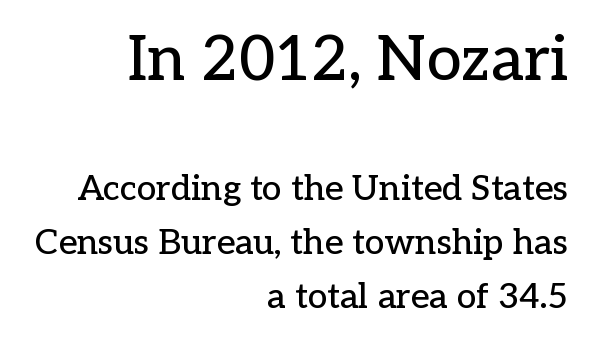
{"serif": "yes", "italic": "no", "width": "normal", "stroke_contrast": "low", "x_height": "medium", "monospaced": "no", "underline": "no", "align": "right", "line_spacing": "normal", "line_spacing_ratio": 1.54, "letter_spacing": "normal", "letter_spacing_em": 0.0, "larger_block": "first", "size_ratio": 1.77, "glyph_px": 62}
